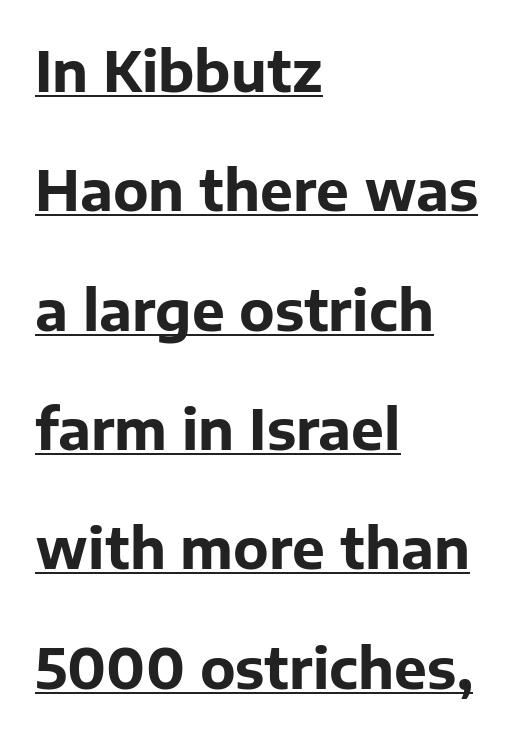
The image shows 55 px bold sans-serif type, upright; set left-aligned, loose line spacing (2.17x), normal letter spacing, underlined; low stroke contrast and a medium x-height.
